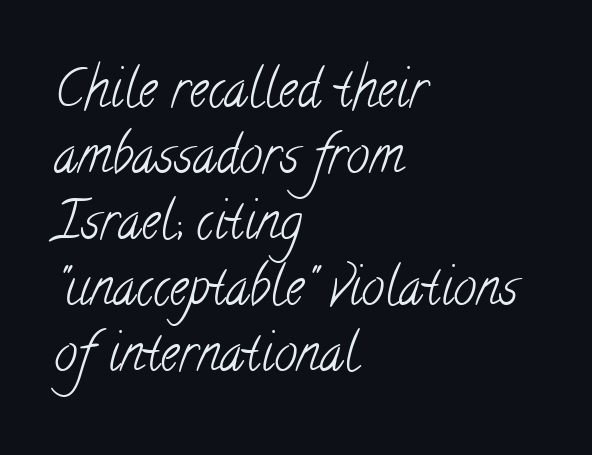
The image shows 52 px light, condensed type; set left-aligned, normal line spacing (1.27x), normal letter spacing, not underlined; low stroke contrast and a small x-height.
